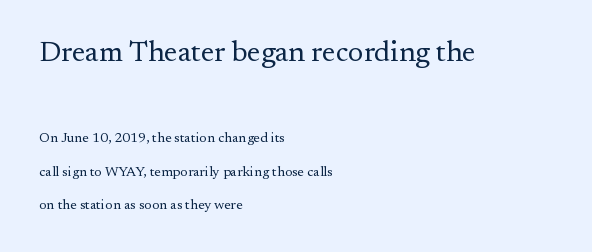
If you squint, the top block still reads clearly — it's the larger of the two. Horizontal bands of white between lines are thick stripes. Italic? Not at all — the glyphs are vertical. Stroke terminals: seriffed. The face used here is proportionally spaced, like ordinary book or web type. The line texture is even and compact thanks to regular tracking.
